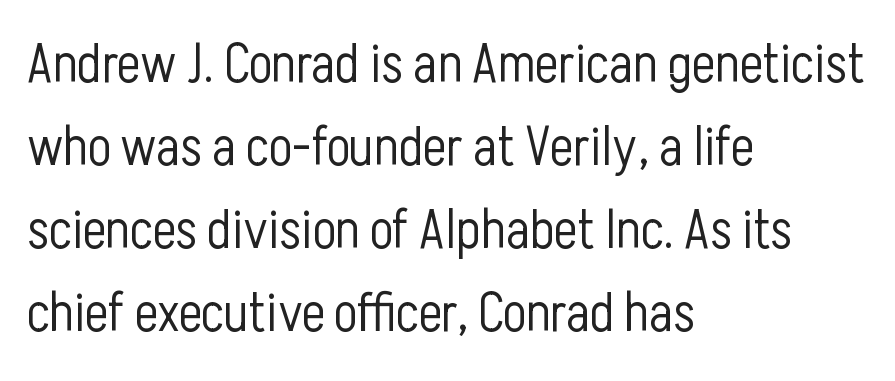
Normally led — the rows are evenly, conventionally spaced. Line starts are locked; line ends wander. A sans-serif font was chosen for this passage. Note the varied advance widths — an 'i' is clearly narrower than an 'm'. Think standard paragraph weight, or any step lighter than that. This rendering features lettering with no underline.
